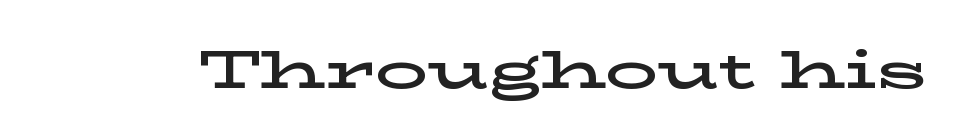
Q: Is the text italic (slanted)? A: No, it is upright.
Q: Is the typeface a serif or a sans-serif typeface? A: Serif.
Q: Is the text underlined? A: No.
Q: Is the spacing between letters normal or unusually wide? A: Normal.
Q: Width (condensed, normal, or wide)? A: Wide.
Q: Stroke contrast? A: Low.
Q: x-height? A: Medium.
Q: Monospaced? A: No.
